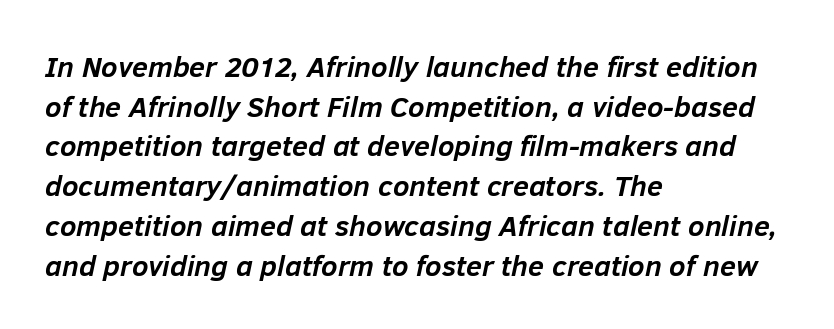
{"italic": "yes", "lean": "right", "slant_degrees": 12, "bold": "yes", "weight": "semibold", "width": "normal", "stroke_contrast": "low", "x_height": "medium", "monospaced": "no", "underline": "no", "align": "left", "line_spacing": "normal", "line_spacing_ratio": 1.37, "letter_spacing": "normal", "letter_spacing_em": 0.0, "glyph_px": 29}
